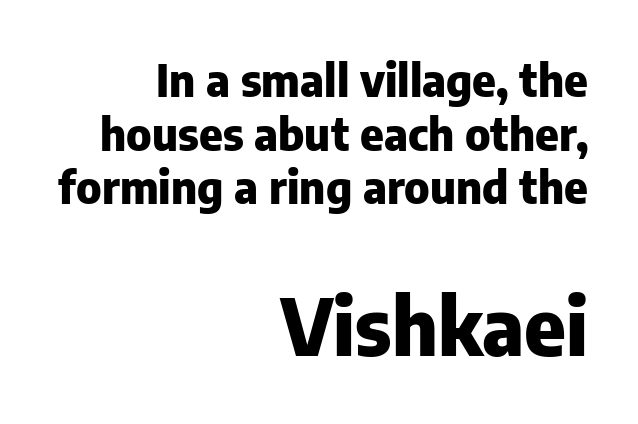
No extra tracking has been applied to these lines. The passage shown is typeset with a sans-serif family. Thick stems and heavy bowls — unmistakably bold. Does the copy run flush right? Yes — the right margin is perfectly even.
